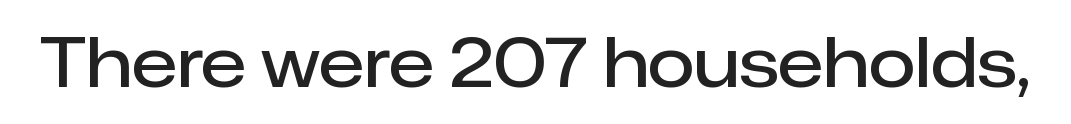
{"serif": "no", "italic": "no", "bold": "semi", "weight": "semibold", "width": "normal", "stroke_contrast": "low", "x_height": "medium", "monospaced": "no", "underline": "no", "letter_spacing": "normal", "letter_spacing_em": 0.0, "glyph_px": 68}
